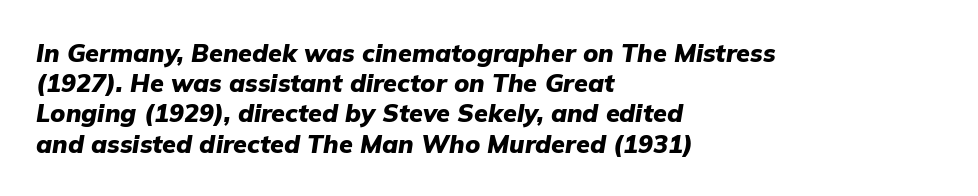
The gaps between neighbouring characters are ordinary and unremarkable. Glance below the letters and you will spot only blank space. Thick stems and heavy bowls — unmistakably bold. Caption: multi-line text, flush left, ragged right.
